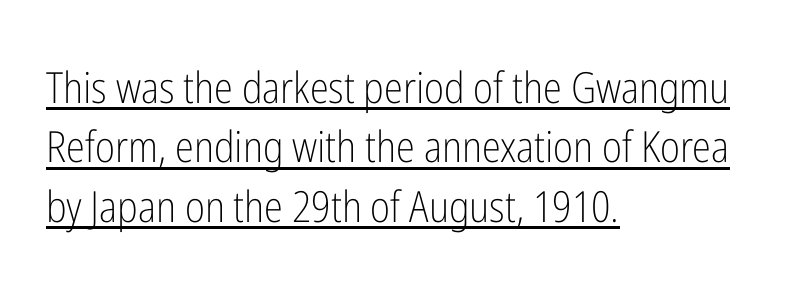
The image shows 43 px light, condensed sans-serif type, upright; set left-aligned, normal line spacing (1.38x), normal letter spacing, underlined; low stroke contrast and a medium x-height.
